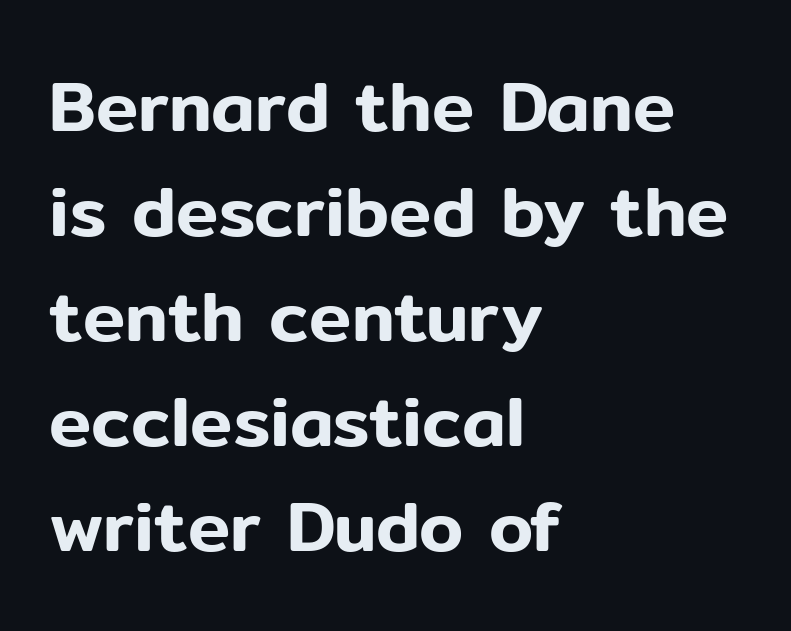
Q: Is the text italic (slanted)? A: No, it is upright.
Q: Is the typeface a serif or a sans-serif typeface? A: Sans-serif.
Q: Is the text underlined? A: No.
Q: How is the paragraph aligned? A: Left-aligned.
Q: Is the spacing between letters normal or unusually wide? A: Normal.
Q: Is the spacing between lines tight, normal or loose? A: Normal.
Q: Width (condensed, normal, or wide)? A: Normal.
Q: Stroke contrast? A: Low.
Q: x-height? A: Medium.
Q: Monospaced? A: No.
